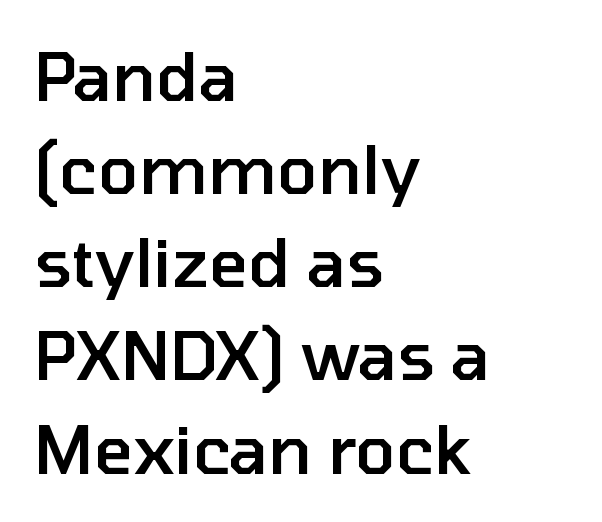
{"serif": "no", "italic": "no", "bold": "semi", "weight": "semibold", "width": "normal", "stroke_contrast": "low", "x_height": "medium", "monospaced": "no", "underline": "no", "align": "left", "line_spacing": "normal", "line_spacing_ratio": 1.39, "letter_spacing": "normal", "letter_spacing_em": 0.0, "glyph_px": 67}
